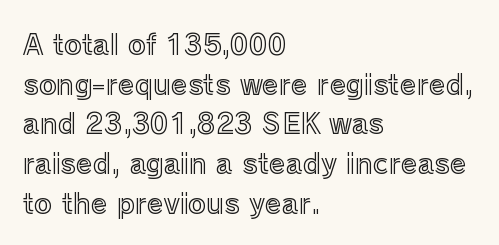
The image shows 27 px text type, upright; set left-aligned, normal line spacing (1.47x), normal letter spacing, not underlined.
